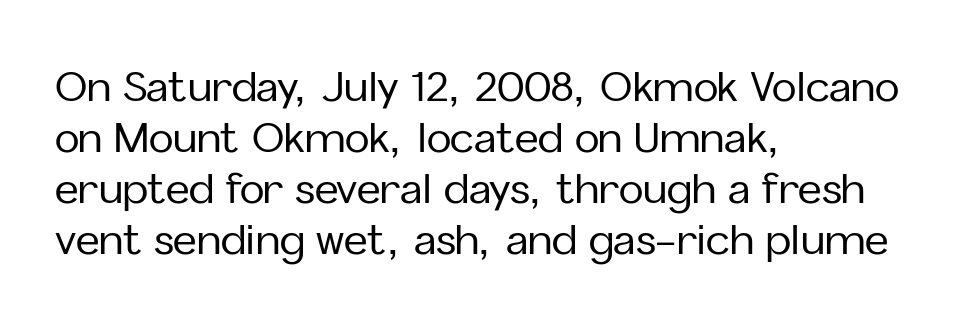
{"serif": "no", "italic": "no", "width": "normal", "stroke_contrast": "low", "x_height": "medium", "monospaced": "no", "underline": "no", "align": "left", "line_spacing_ratio": 1.24, "letter_spacing": "normal", "letter_spacing_em": 0.0, "glyph_px": 41}
